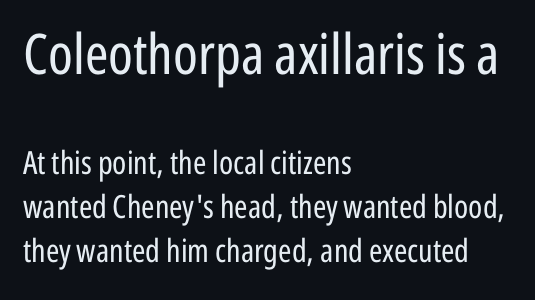
{"serif": "no", "italic": "no", "bold": "no", "weight": "regular", "width": "condensed", "stroke_contrast": "low", "x_height": "medium", "monospaced": "no", "underline": "no", "align": "left", "line_spacing": "normal", "line_spacing_ratio": 1.38, "letter_spacing": "normal", "letter_spacing_em": 0.0, "larger_block": "first", "size_ratio": 1.75, "glyph_px": 56}
